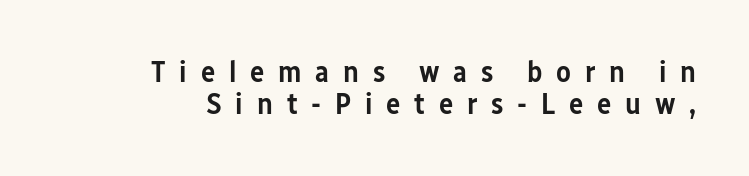
What stands out about the letter spacing? Its width — letters are far apart. Descenders hang freely into open space. Is this a fixed-width face? No — the glyphs have proportional, varying widths. The typeface chosen for these lines omits serifs. Students, observe: this is what under-led, compact text looks like. Every character sits straight up, as roman type does.
